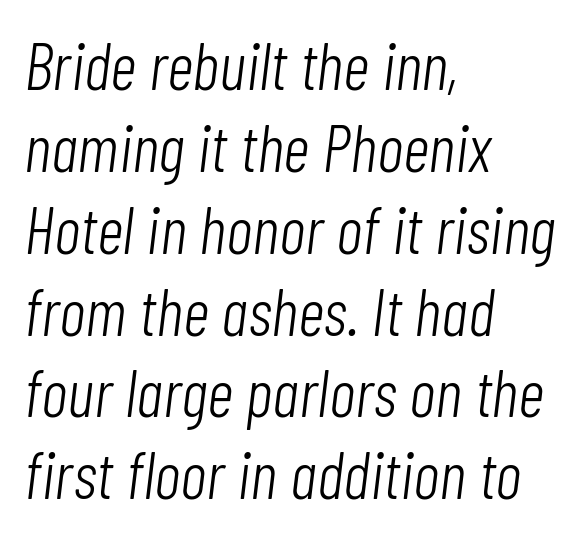
Q: Is the text bold? A: No.
Q: Is the text italic (slanted)? A: Yes, it leans right by about 7 degrees.
Q: Is the text underlined? A: No.
Q: How is the paragraph aligned? A: Left-aligned.
Q: Is the spacing between letters normal or unusually wide? A: Normal.
Q: Width (condensed, normal, or wide)? A: Condensed.
Q: Stroke contrast? A: Low.
Q: x-height? A: Medium.
Q: Monospaced? A: No.
